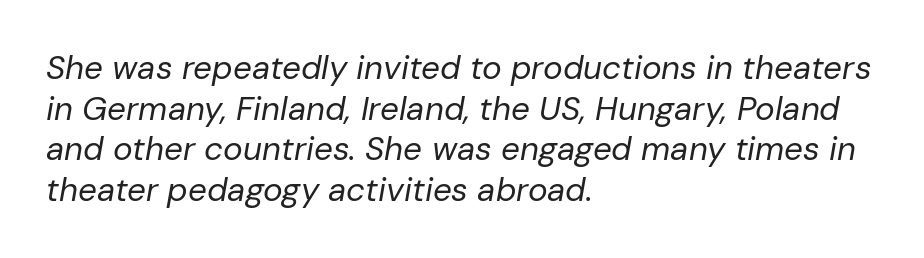
The face looks like a standard text weight, possibly lighter. The space directly below the letters is spotless. The text carries the slant typical of an italic or oblique font. Visually the block forms a straight wall on the left and a jagged coastline on the right.
